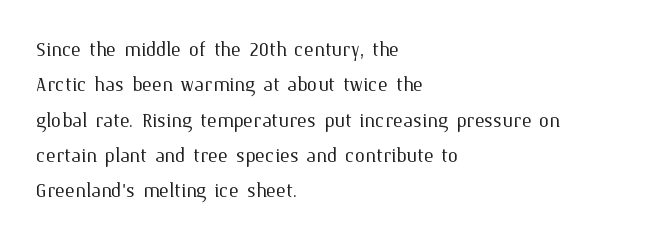
The image shows 26 px text type, upright; set left-aligned, normal line spacing (1.36x), normal letter spacing, not underlined.
